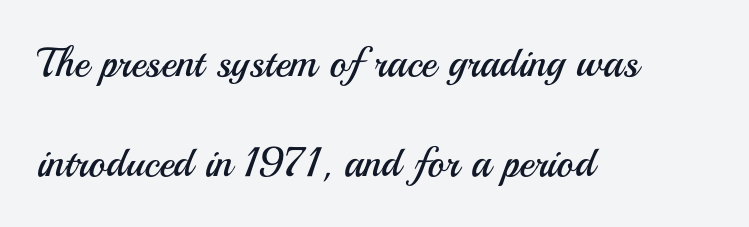
Decoration check: the copy has no underline. How are the letters spaced? Ordinarily, with no added tracking. A typesetter would label this face a sans.
